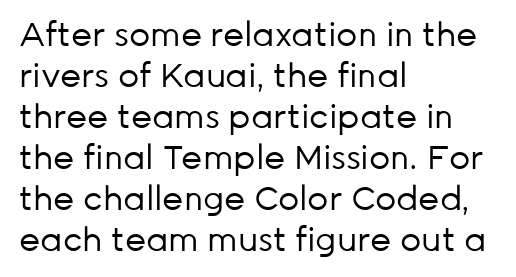
Do the characters align in a grid? No, the font is proportional. This sample uses plain, unmodified letter spacing. The lettering stays uniformly vertical, giving the passage a roman look. A bare baseline throughout the passage. Font category for this specimen: sans-serif. Ink coverage per letter is moderate at most.
